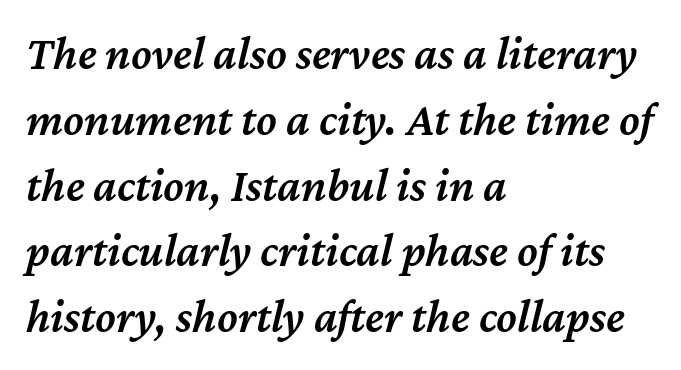
The letters advance in unequal steps, a hallmark of proportional type. This rendering leaves character spacing at its baseline value. This sample is left-justified, so line endings fall wherever the words run out. Italic? Definitely — the glyphs are oblique. The specimen omits any rule beneath the text block's lines.
